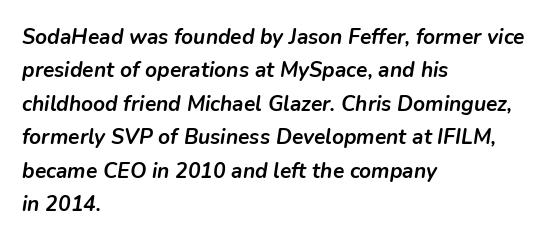
{"italic": "yes", "lean": "right", "slant_degrees": 9, "bold": "yes", "underline": "no", "align": "left", "line_spacing": "normal", "line_spacing_ratio": 1.59, "letter_spacing": "normal", "letter_spacing_em": 0.0, "glyph_px": 21}
